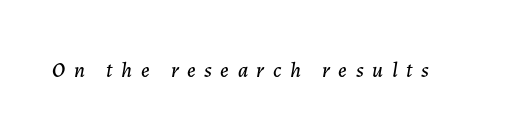
Q: Is the text italic (slanted)? A: Yes, it leans right by about 7 degrees.
Q: Is the text underlined? A: No.
Q: Is the spacing between letters normal or unusually wide? A: Unusually wide.
